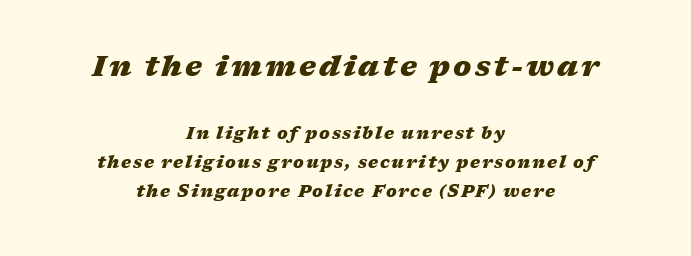
The paragraph has two soft edges and a firm central axis. Characters are canted at an angle relative to the baseline's perpendicular. Character size in the leading block exceeds that of the trailing block. The foot of each line stays bare and open. The rendering uses a moderate line-height, typical for paragraphs. Plenty of ink on the page — the face is bold.
